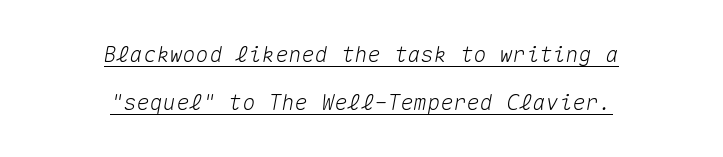
Students, observe: this is what heavily led, spacious text looks like. Caption: multi-line text, centered on the measure. The string is rendered with underlining switched on. The tracking reads as untouched default to a designer's eye. Looking at the ascenders, they clearly lean.
